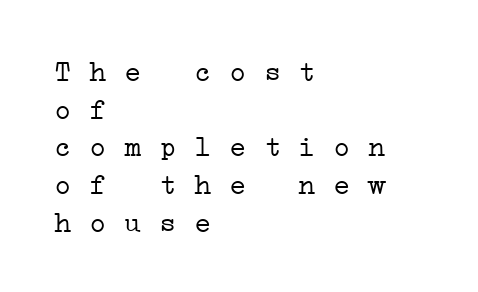
Q: Is the text bold? A: No.
Q: Is the typeface a serif or a sans-serif typeface? A: Serif.
Q: Is the text underlined? A: No.
Q: How is the paragraph aligned? A: Left-aligned.
Q: Is the spacing between letters normal or unusually wide? A: Normal.
Q: Is the spacing between lines tight, normal or loose? A: Normal.
Q: Width (condensed, normal, or wide)? A: Wide.
Q: Stroke contrast? A: Low.
Q: x-height? A: Medium.
Q: Monospaced? A: Yes.
